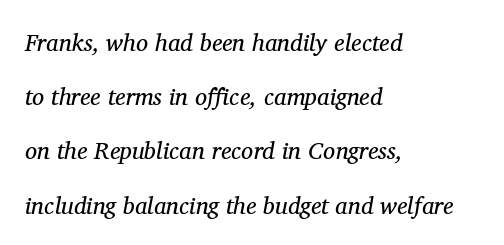
Line beginnings align vertically; line endings do not. One glance says open: line gaps are wider than usual. Descenders are the only things crossing below the line. There is no visible air inserted between adjacent glyphs. Unbolded letterforms with no extra heft. The face used here has a pronounced slope to its letters.
